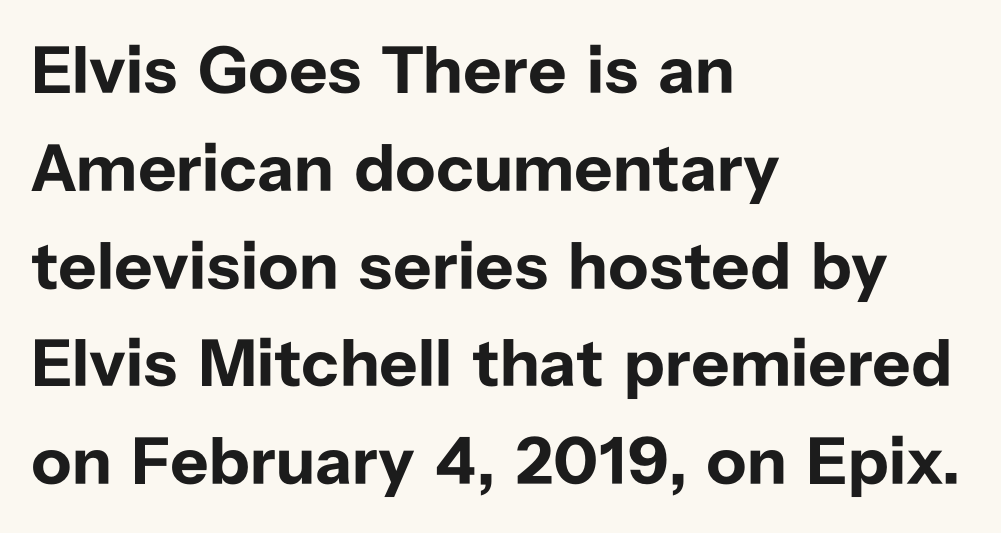
{"serif": "no", "italic": "no", "bold": "yes", "weight": "bold", "width": "normal", "stroke_contrast": "low", "x_height": "medium", "monospaced": "no", "underline": "no", "align": "left", "line_spacing": "normal", "line_spacing_ratio": 1.46, "letter_spacing": "normal", "letter_spacing_em": 0.0, "glyph_px": 67}
